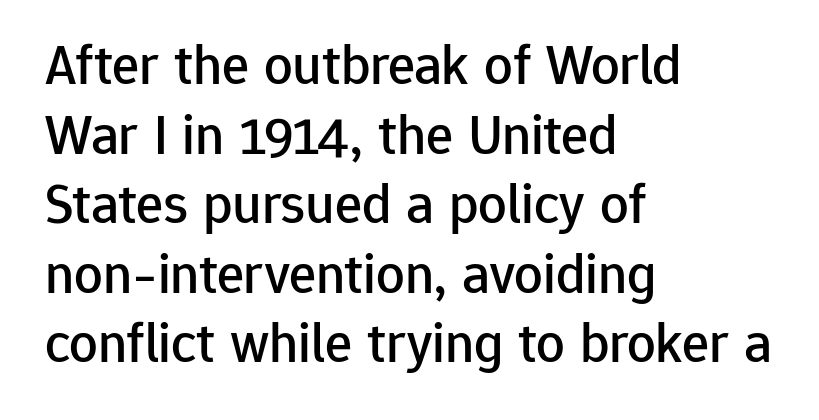
Style check: upright. You could not count columns in this text — the font is proportionally spaced. Casual observation: everything's shoved over to the left. What stands out about the letter spacing? Nothing — it is the standard amount.
